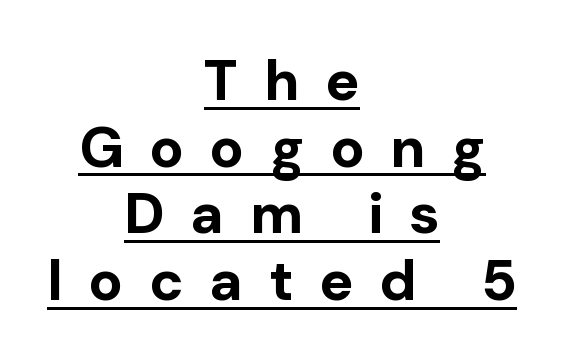
Q: Is the text bold? A: Yes.
Q: Is the text italic (slanted)? A: No, it is upright.
Q: Is the typeface a serif or a sans-serif typeface? A: Sans-serif.
Q: Is the text underlined? A: Yes.
Q: How is the paragraph aligned? A: Centered.
Q: Is the spacing between letters normal or unusually wide? A: Unusually wide.
Q: Width (condensed, normal, or wide)? A: Normal.
Q: Stroke contrast? A: Low.
Q: x-height? A: Medium.
Q: Monospaced? A: No.
